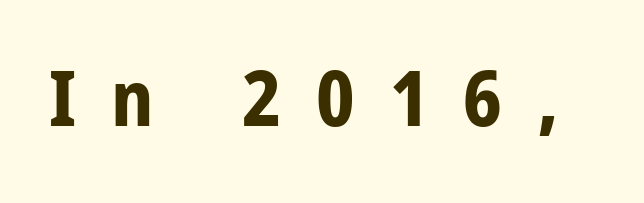
The image shows 76 px bold, condensed sans-serif type, upright; set unusually wide letter spacing (+0.46 em), not underlined; low stroke contrast and a large x-height.
